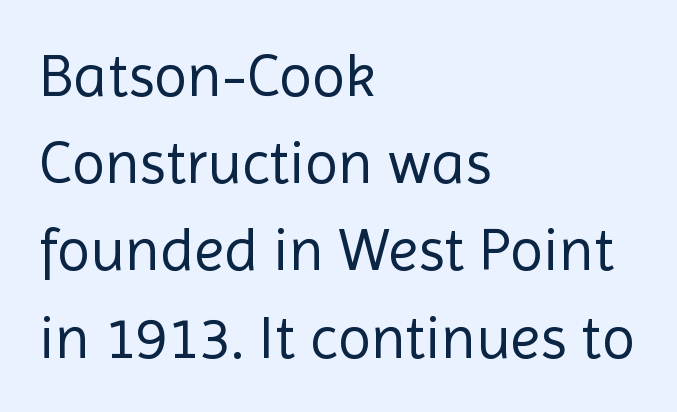
{"serif": "no", "italic": "no", "bold": "no", "weight": "regular", "width": "normal", "x_height": "medium", "monospaced": "no", "underline": "no", "align": "left", "line_spacing": "normal", "line_spacing_ratio": 1.43, "letter_spacing": "normal", "letter_spacing_em": 0.0, "glyph_px": 61}
